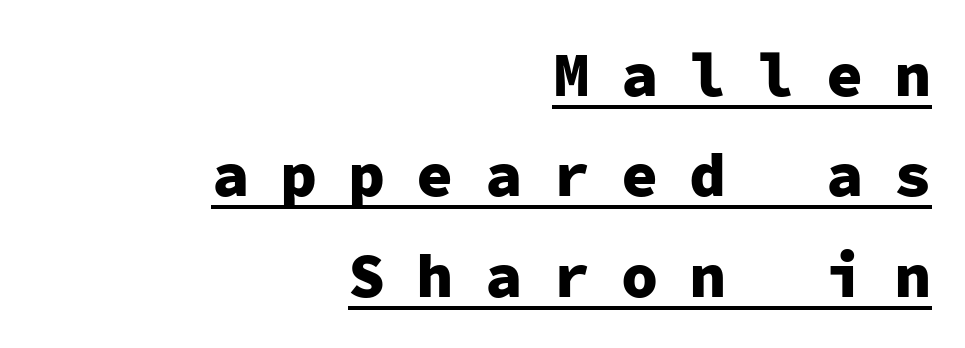
Q: Is the text bold? A: Yes.
Q: Is the text italic (slanted)? A: No, it is upright.
Q: Is the typeface a serif or a sans-serif typeface? A: Sans-serif.
Q: Is the text underlined? A: Yes.
Q: How is the paragraph aligned? A: Right-aligned.
Q: Is the spacing between letters normal or unusually wide? A: Unusually wide.
Q: Is the spacing between lines tight, normal or loose? A: Normal.
Q: Width (condensed, normal, or wide)? A: Normal.
Q: Stroke contrast? A: Low.
Q: x-height? A: Medium.
Q: Monospaced? A: Yes.
